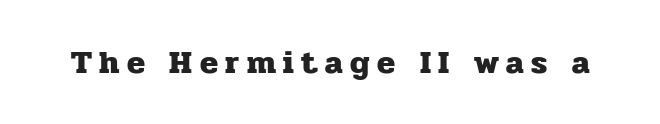
The image shows 33 px heavy serif type, upright; set unusually wide letter spacing (+0.23 em), not underlined; low stroke contrast and a medium x-height.
